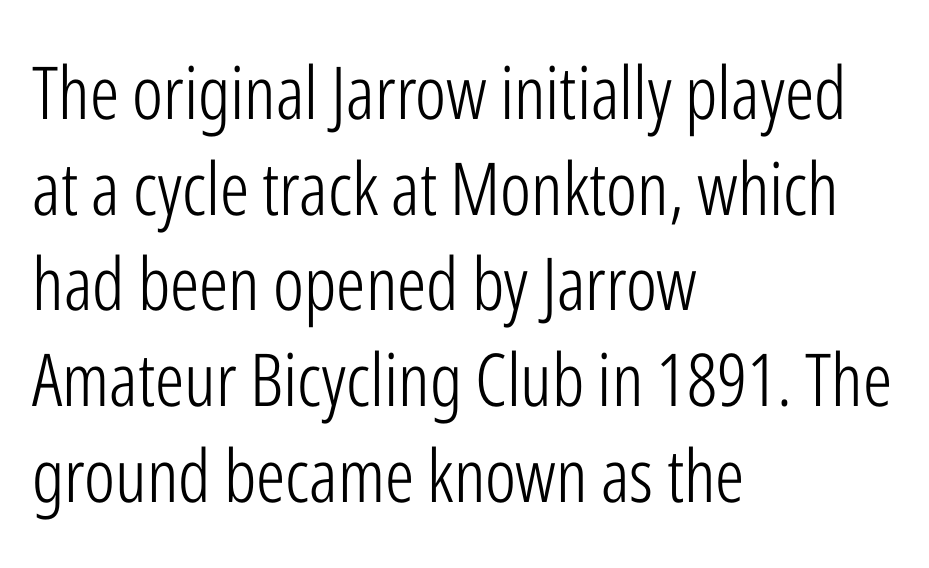
Q: Is the text bold? A: No.
Q: Is the text italic (slanted)? A: No, it is upright.
Q: Is the typeface a serif or a sans-serif typeface? A: Sans-serif.
Q: Is the text underlined? A: No.
Q: How is the paragraph aligned? A: Left-aligned.
Q: Is the spacing between letters normal or unusually wide? A: Normal.
Q: Is the spacing between lines tight, normal or loose? A: Normal.
Q: Width (condensed, normal, or wide)? A: Condensed.
Q: Stroke contrast? A: Low.
Q: x-height? A: Medium.
Q: Monospaced? A: No.
